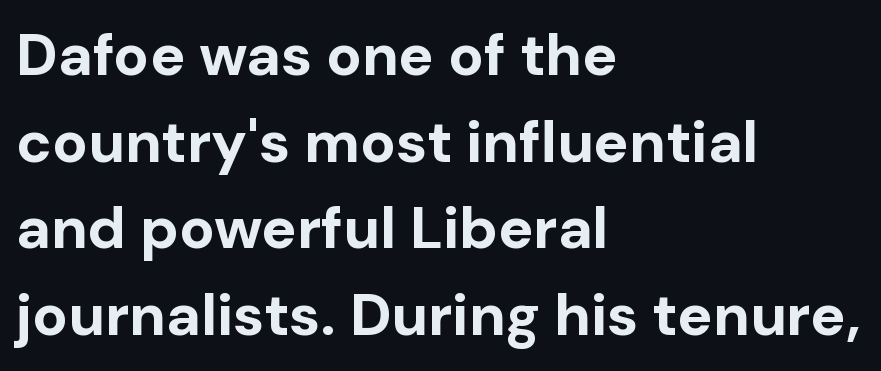
Q: Is the text bold? A: Yes.
Q: Is the text italic (slanted)? A: No, it is upright.
Q: Is the typeface a serif or a sans-serif typeface? A: Sans-serif.
Q: Is the text underlined? A: No.
Q: How is the paragraph aligned? A: Left-aligned.
Q: Is the spacing between letters normal or unusually wide? A: Normal.
Q: Is the spacing between lines tight, normal or loose? A: Normal.
Q: Width (condensed, normal, or wide)? A: Normal.
Q: Stroke contrast? A: Low.
Q: x-height? A: Medium.
Q: Monospaced? A: No.
